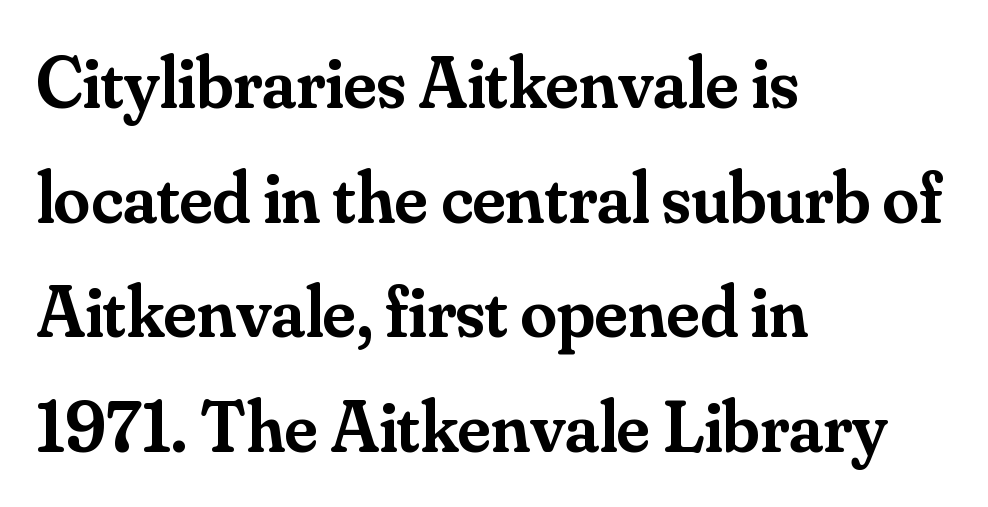
What kind of face is this? One with serifs. Does the lettering tilt? It doesn't — this is upright. A normal amount of white space separates one row of letters from the next. A typesetter would call this zero additional tracking.
